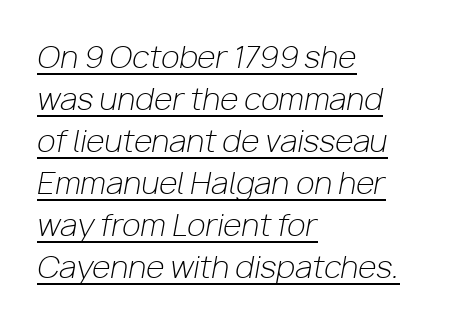
{"italic": "yes", "lean": "right", "slant_degrees": 10, "bold": "no", "weight": "light", "width": "normal", "stroke_contrast": "low", "x_height": "medium", "monospaced": "no", "underline": "yes", "align": "left", "line_spacing": "normal", "line_spacing_ratio": 1.4, "letter_spacing": "normal", "letter_spacing_em": 0.0, "glyph_px": 30}
